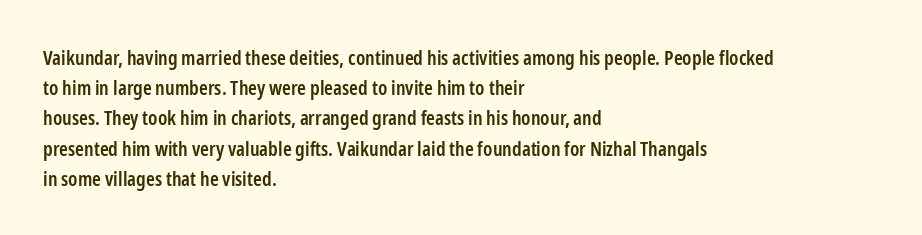
The image shows 20 px text type, upright; set left-aligned, normal line spacing (1.51x), normal letter spacing, not underlined.
